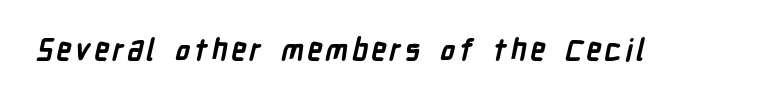
Weight check: bold — yes, fully. These lines are composed in type without serifs. Spacing verdict: proportional, widths tailored to each character. Beneath every word, the page is bare.
